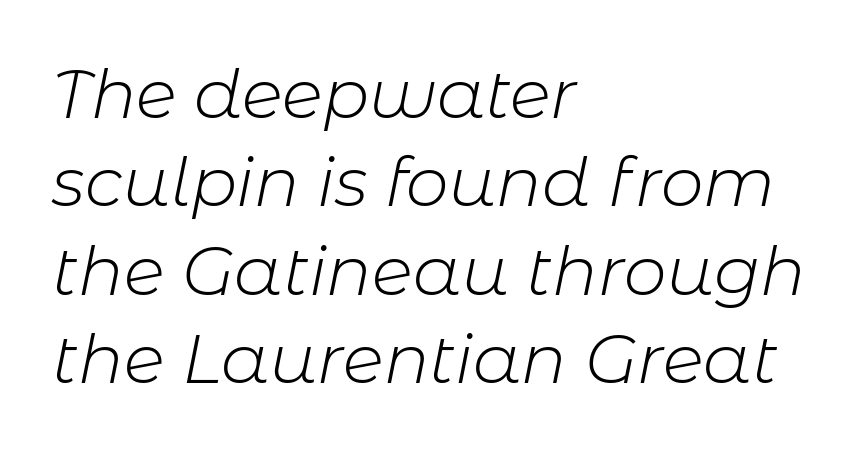
Standard letterfit; no display-style spreading of the glyphs. Words float on clear page, feet unadorned. Notice how descenders clear the ascenders below comfortably — that's standard leading. Casual observation: everything's shoved over to the left. Heaviness? Minimal to ordinary, like unemphasized prose. When letters slant like this, we call the style italic.
